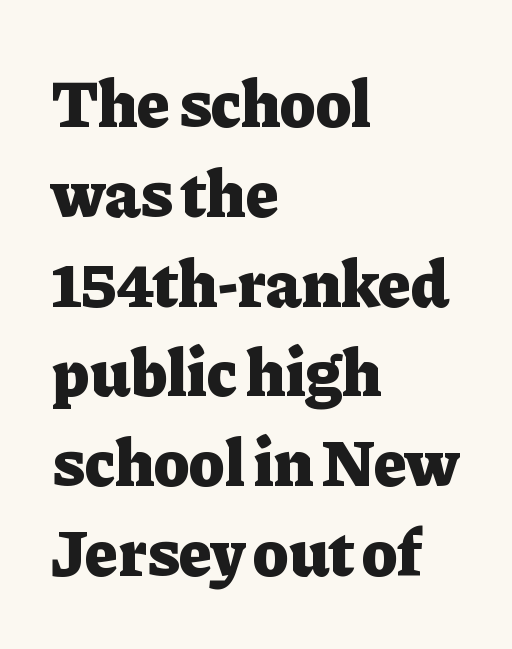
The passage shown is typed in a proportional face where columns would drift. In CSS terms this would be text-align: left. Interline gaps are of average width in this sample. A clean baseline with only descenders dipping below it. This sample uses an upright cut, with every glyph sitting square on the baseline.
